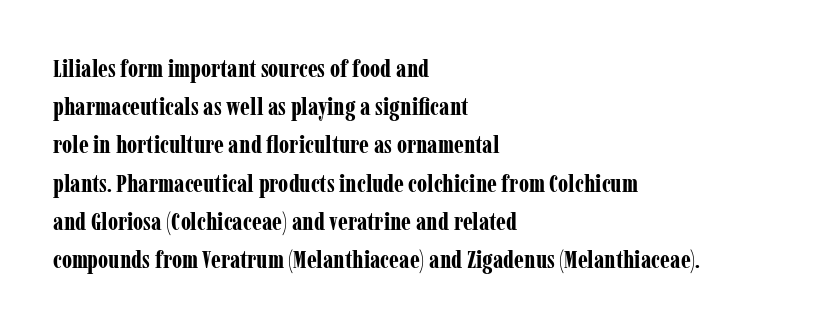
Lines of text with bare space underneath. Quick note: interline space is typical. The line texture is even and compact thanks to regular tracking. The letters stand straight up with perfectly vertical stems. I'd describe the lettering as bold — thick and assertive.
